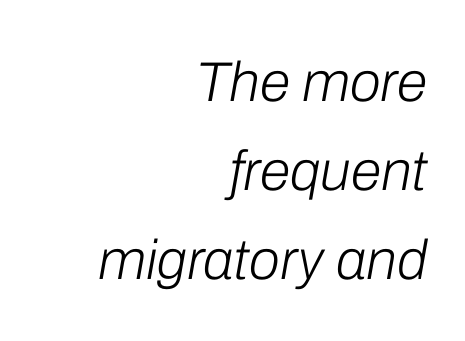
Students, observe: this is what conventionally led text looks like. The compositor pushed each line to the right boundary. Italic: yes, the glyphs are oblique. Varying glyph widths throughout — classic text-font behaviour. The space directly below the letters is spotless.
